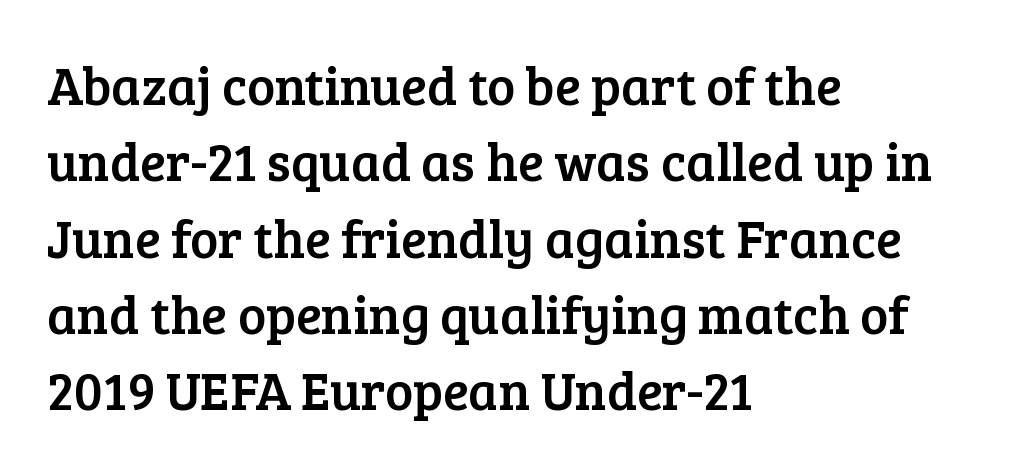
{"serif": "yes", "italic": "no", "width": "normal", "stroke_contrast": "low", "x_height": "medium", "monospaced": "no", "underline": "no", "align": "left", "line_spacing": "normal", "line_spacing_ratio": 1.44, "letter_spacing": "normal", "letter_spacing_em": 0.0, "glyph_px": 53}
